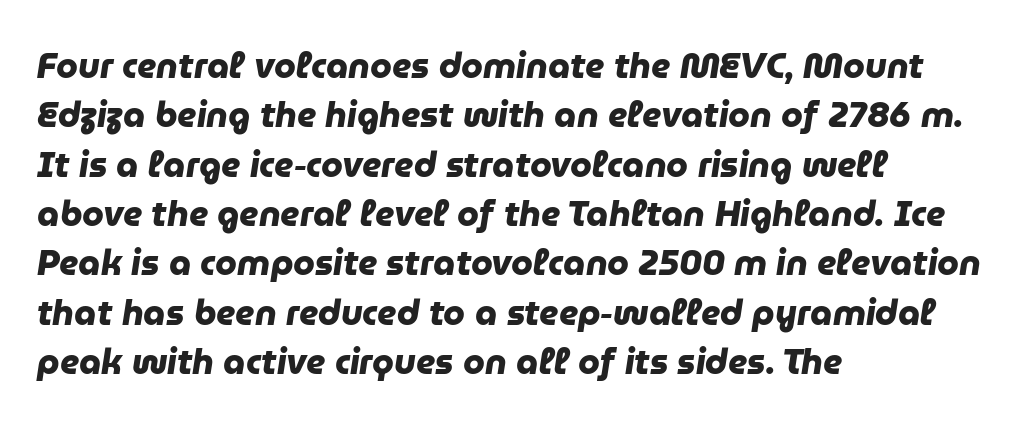
The image shows 35 px heavy sans-serif type; set left-aligned, normal line spacing (1.41x), normal letter spacing, not underlined; low stroke contrast and a medium x-height.
